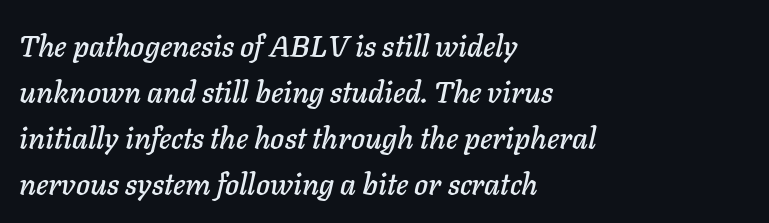
Here the designer chose a conventional face with non-uniform glyph widths. Just letters on the line, the space beneath them empty. The passage shown leans; its letterforms are oblique. Left-aligned paragraph, ragged on the right.
